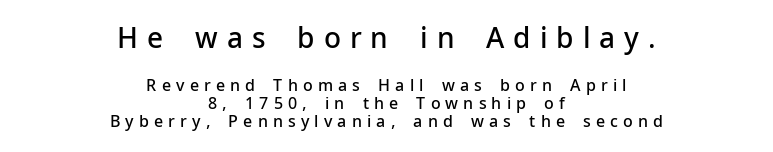
The image shows 28 px semibold sans-serif type, upright; set centered, tight line spacing (1.15x), unusually wide letter spacing (+0.32 em), not underlined; the first (top) block is 1.75x larger; low stroke contrast and a medium x-height.
